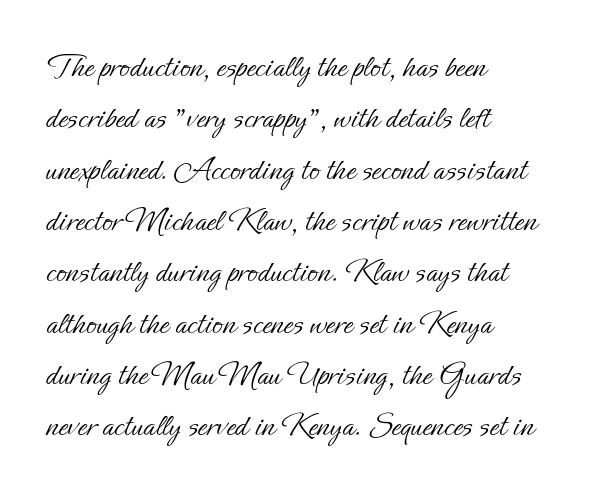
Unmarked baselines from the first word to the last. Reading down the block, your eye returns to a fixed left position each line. Stems here are at most as thick as an everyday book face. This sample uses plain, unmodified letter spacing. Looks like regular typesetting: each glyph gets only the width it needs.
